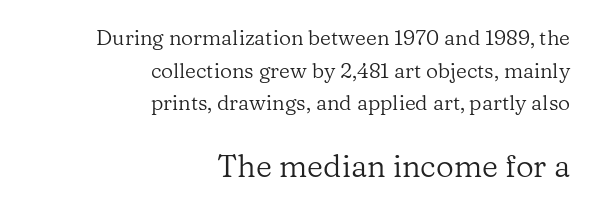
Character widths vary here, with narrow letters taking less room than wide ones. Are there feet on the stems? There are — it's a serif. The face used here is rendered with its standard letterfit. This sample is right-justified, so line beginnings fall wherever the words allow. The space between consecutive lines is moderate.
